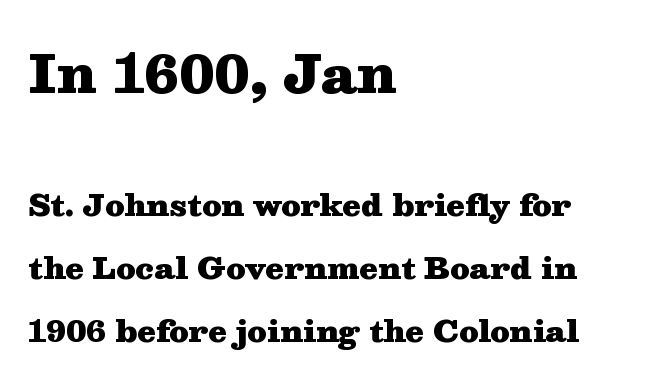
Underline: absent. The typography opts for an upright posture over an oblique one. A serif font was chosen for this passage. How are the letters spaced? Ordinarily, with no added tracking. Which of the two is more prominent by size? The first, at the top. The rendering uses natural spacing where letterforms have individual widths.
